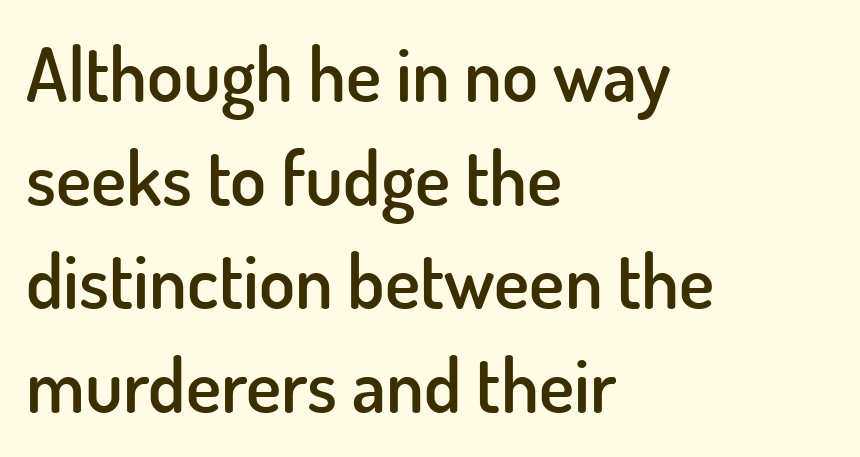
Between one letter and the next there's only the usual sliver of space. Lines of text with bare space underneath. A sans-serif font was chosen for this passage. A typesetter would call this proportional, since set widths differ per character.
